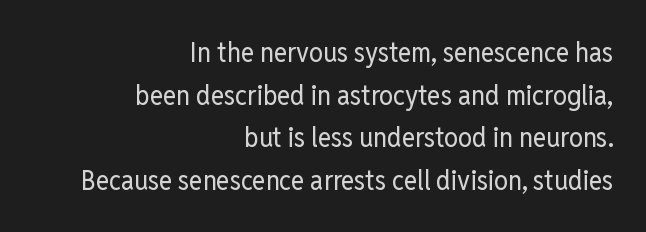
The image shows 28 px regular-weight, condensed sans-serif type, upright; set right-aligned, normal line spacing (1.52x), normal letter spacing, not underlined; low stroke contrast and a medium x-height.
